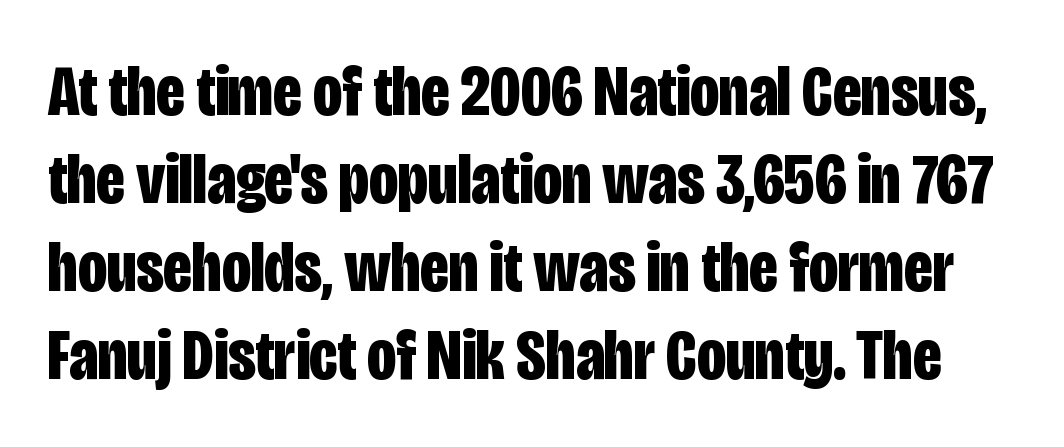
The image shows 72 px bold, condensed sans-serif type, upright; set line spacing 1.22x, normal letter spacing, not underlined; low stroke contrast and a large x-height.
